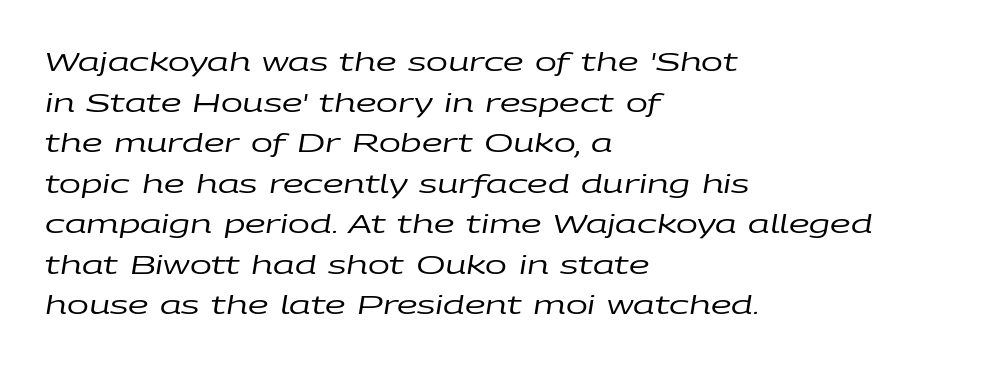
Q: Is the text bold? A: No.
Q: Is the text italic (slanted)? A: Yes, it leans right by about 9 degrees.
Q: Is the text underlined? A: No.
Q: How is the paragraph aligned? A: Left-aligned.
Q: Is the spacing between letters normal or unusually wide? A: Normal.
Q: Is the spacing between lines tight, normal or loose? A: Normal.
